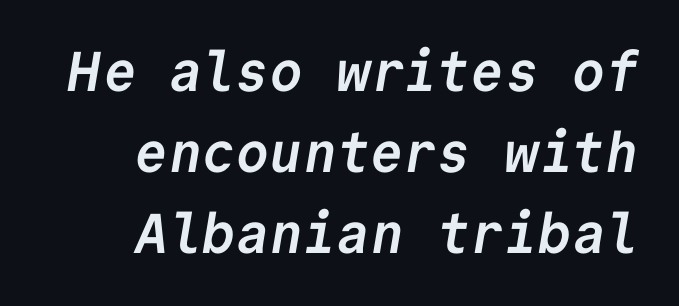
The image shows 56 px semibold sans-serif type, monospaced; set right-aligned, normal line spacing (1.45x), normal letter spacing, not underlined; low stroke contrast and a medium x-height.
